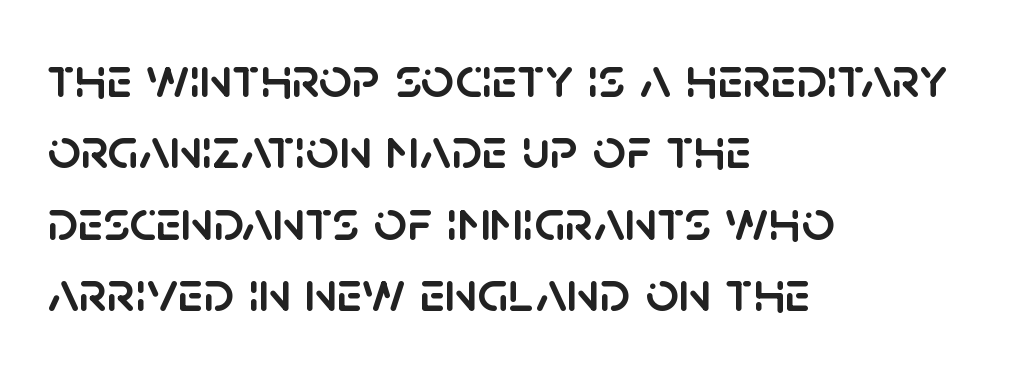
The image shows 58 px sans-serif type, upright; set left-aligned, line spacing 1.23x, normal letter spacing, not underlined; low stroke contrast and a large x-height.
